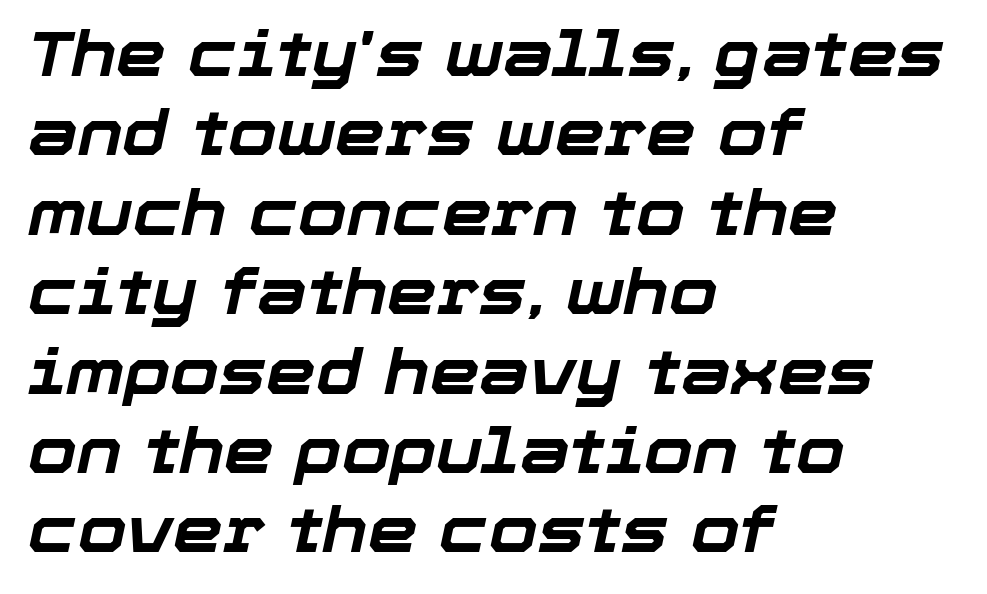
Q: Is the text bold? A: Yes.
Q: Is the text italic (slanted)? A: Yes, it leans right by about 12 degrees.
Q: Is the text underlined? A: No.
Q: How is the paragraph aligned? A: Left-aligned.
Q: Is the spacing between letters normal or unusually wide? A: Normal.
Q: Is the spacing between lines tight, normal or loose? A: Normal.
Q: Width (condensed, normal, or wide)? A: Normal.
Q: Stroke contrast? A: Low.
Q: x-height? A: Medium.
Q: Monospaced? A: No.
